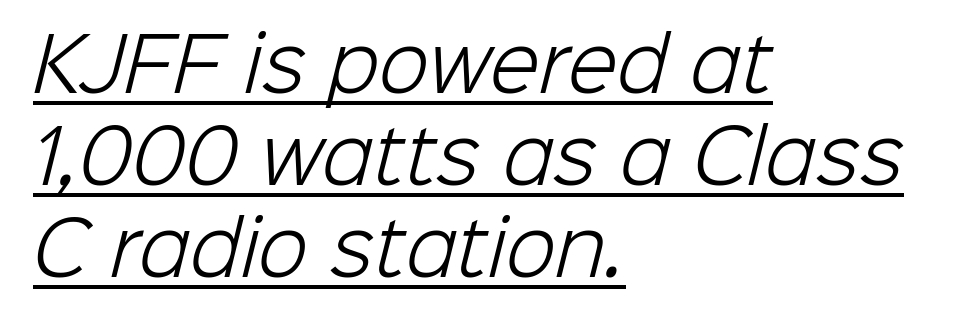
Successive baselines arrive at the customary interval. Is there an underline? Yes — a line sits under the letters. Unbolded letterforms with no extra heft. The letters carry no serifs — their stems end cleanly without finishing strokes. Is this a fixed-width face? No — the glyphs have proportional, varying widths. Each word holds together tightly as a unit, with standard inter-letter gaps.
